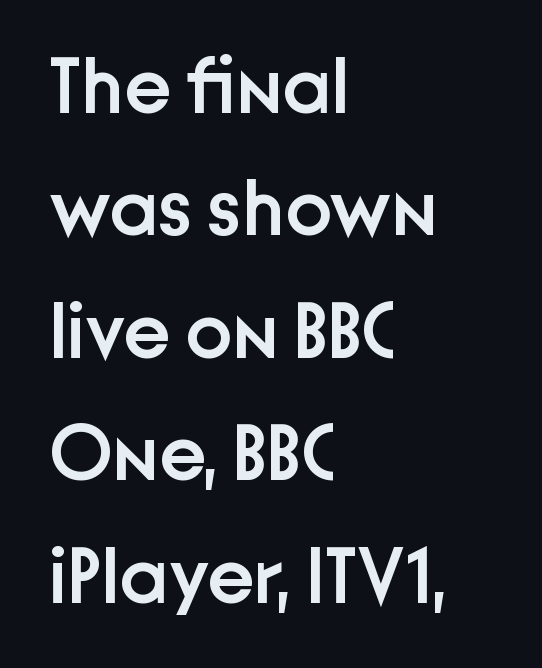
The image shows 79 px semibold sans-serif type, upright; set left-aligned, normal line spacing (1.55x), normal letter spacing, not underlined; low stroke contrast and a medium x-height.
